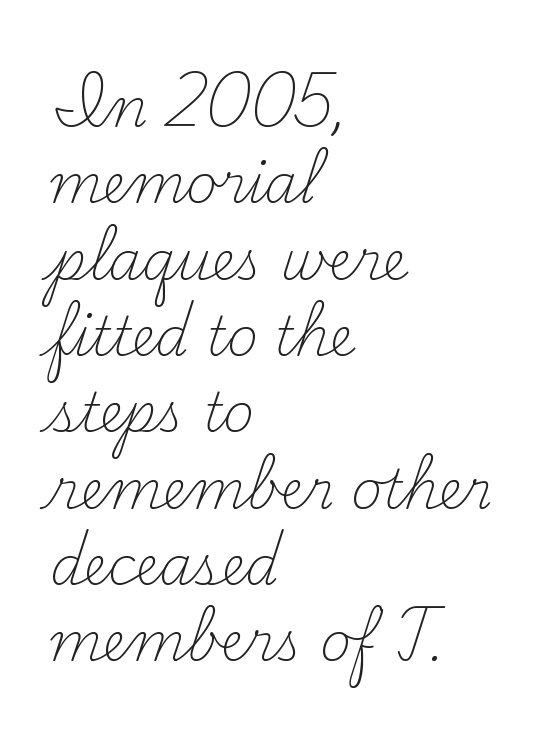
The image shows 53 px light type; set left-aligned, normal line spacing (1.44x), normal letter spacing, not underlined; medium stroke contrast and a small x-height.
